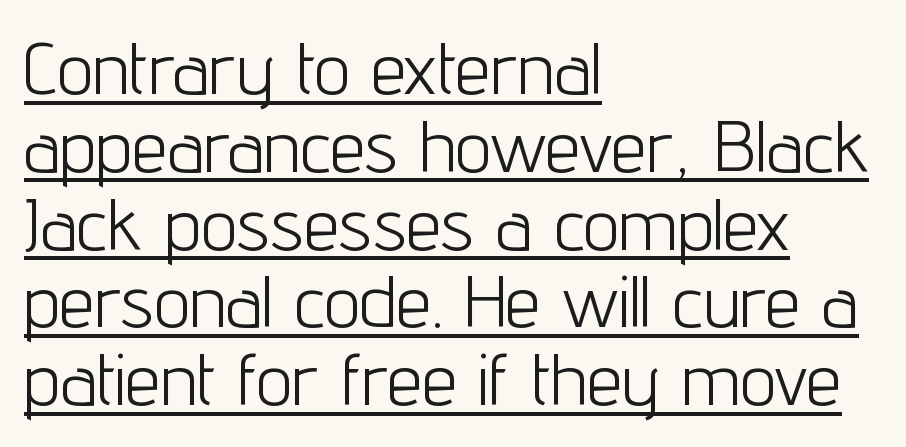
The lettering stays uniformly vertical, giving the passage a roman look. Does the copy run flush right? No — it runs flush left. If you measured baseline to baseline, you'd find a short distance. The rendering uses natural spacing where letterforms have individual widths. Honestly, the underline is the first thing you notice here. Nothing heavy about these letters — not bold at all.
